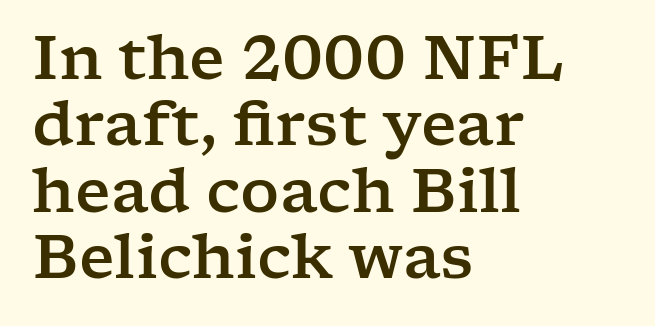
{"serif": "yes", "italic": "no", "width": "wide", "stroke_contrast": "low", "x_height": "medium", "monospaced": "no", "underline": "no", "align": "left", "line_spacing": "tight", "line_spacing_ratio": 1.09, "letter_spacing": "normal", "letter_spacing_em": 0.0, "glyph_px": 61}
